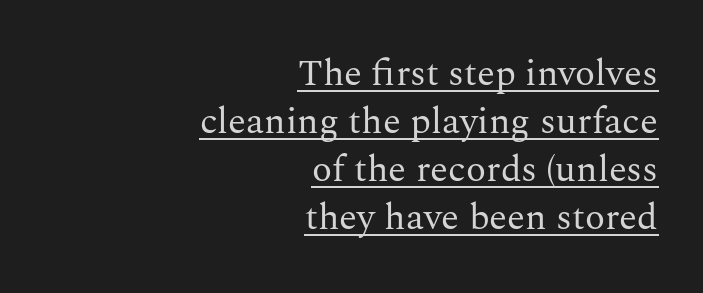
{"serif": "yes", "italic": "no", "bold": "no", "weight": "regular", "width": "normal", "stroke_contrast": "medium", "x_height": "medium", "monospaced": "no", "underline": "yes", "align": "right", "line_spacing": "normal", "line_spacing_ratio": 1.3, "letter_spacing": "normal", "letter_spacing_em": 0.0, "glyph_px": 37}
